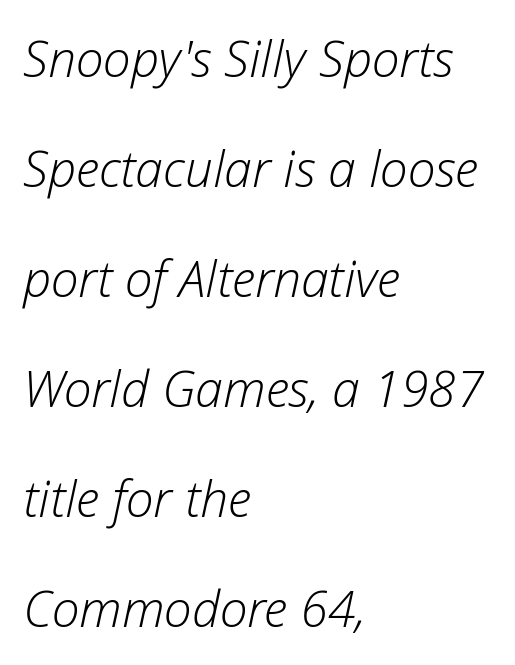
The image shows 50 px light type, italic (leaning right); set left-aligned, loose line spacing (2.2x), normal letter spacing, not underlined; low stroke contrast and a medium x-height.
